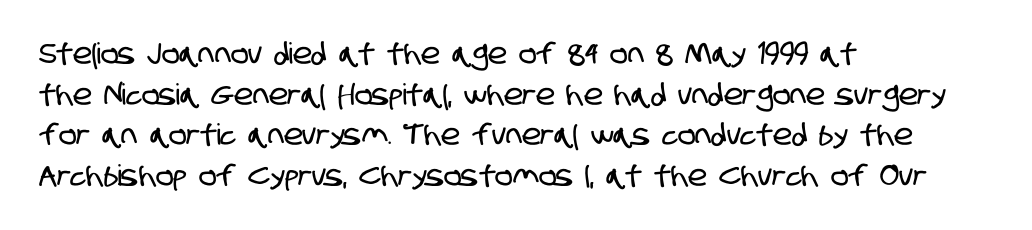
Q: Is the typeface a serif or a sans-serif typeface? A: Sans-serif.
Q: Is the text underlined? A: No.
Q: How is the paragraph aligned? A: Left-aligned.
Q: Is the spacing between letters normal or unusually wide? A: Normal.
Q: Is the spacing between lines tight, normal or loose? A: Normal.
Q: Width (condensed, normal, or wide)? A: Condensed.
Q: Stroke contrast? A: Low.
Q: x-height? A: Large.
Q: Monospaced? A: No.
